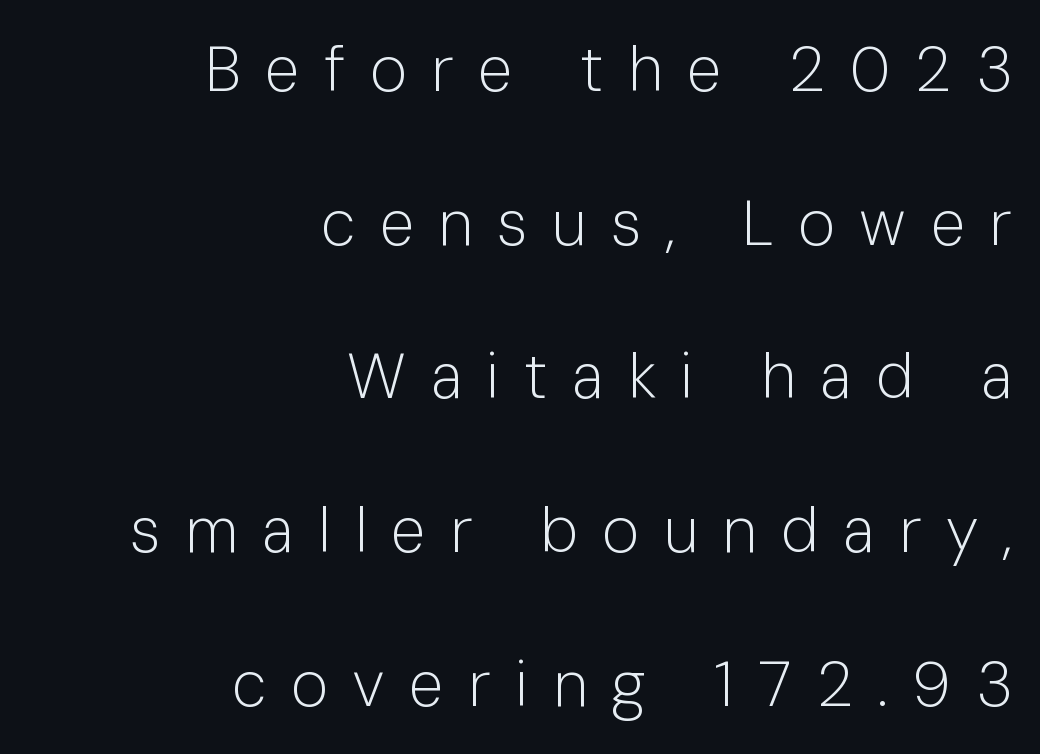
Q: Is the text bold? A: No.
Q: Is the text italic (slanted)? A: No, it is upright.
Q: Is the typeface a serif or a sans-serif typeface? A: Sans-serif.
Q: Is the text underlined? A: No.
Q: How is the paragraph aligned? A: Right-aligned.
Q: Is the spacing between letters normal or unusually wide? A: Unusually wide.
Q: Is the spacing between lines tight, normal or loose? A: Loose.
Q: Width (condensed, normal, or wide)? A: Normal.
Q: Stroke contrast? A: Low.
Q: x-height? A: Medium.
Q: Monospaced? A: No.
